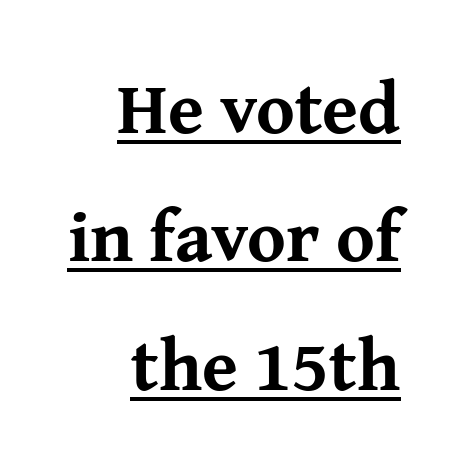
This is underlined copy, the kind a proofreader might mark for attention. Chunky letters — that's bold for sure. This sample uses plain, unmodified letter spacing. Italic: no, the glyphs are upright roman. Note: serifs present on the glyphs.
